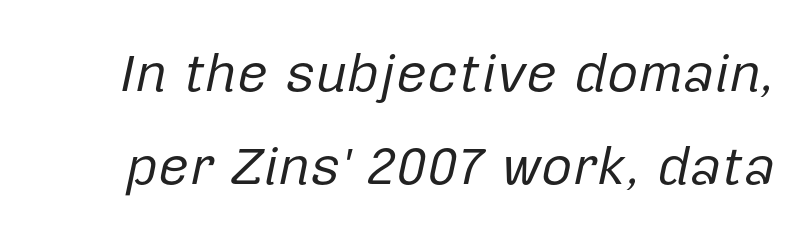
There is no visible air inserted between adjacent glyphs. Check under the words: just untouched page. In terms of posture, this sample is oblique. Stem width sits at or under what a default text font uses. The passage shown is typed in a proportional face where columns would drift.
